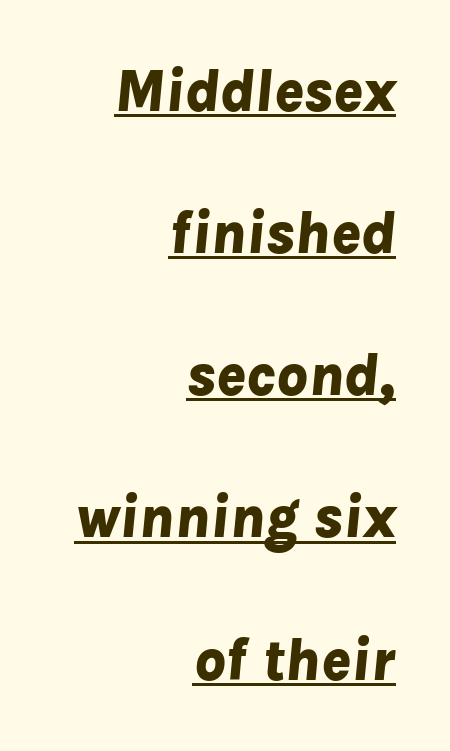
Q: Is the text bold? A: Yes.
Q: Is the text italic (slanted)? A: Yes, it leans right by about 8 degrees.
Q: Is the text underlined? A: Yes.
Q: How is the paragraph aligned? A: Right-aligned.
Q: Is the spacing between letters normal or unusually wide? A: Normal.
Q: Is the spacing between lines tight, normal or loose? A: Loose.
Q: Width (condensed, normal, or wide)? A: Normal.
Q: Stroke contrast? A: Low.
Q: x-height? A: Medium.
Q: Monospaced? A: No.
